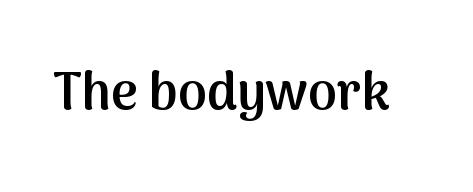
The image shows 52 px semibold sans-serif type, upright; set normal letter spacing, not underlined; medium stroke contrast and a medium x-height.
